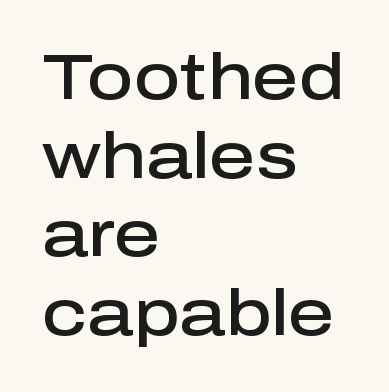
The image shows 64 px semibold sans-serif type, upright; set left-aligned, line spacing 1.23x, normal letter spacing, not underlined; low stroke contrast and a medium x-height.
